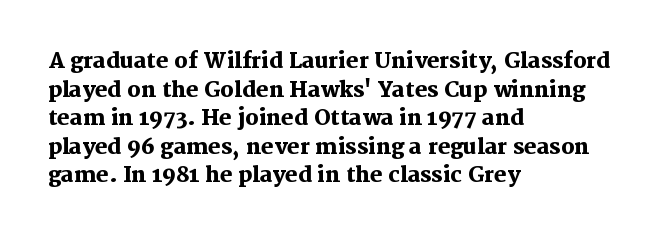
Q: Is the text bold? A: Yes.
Q: Is the text italic (slanted)? A: No, it is upright.
Q: Is the text underlined? A: No.
Q: How is the paragraph aligned? A: Left-aligned.
Q: Is the spacing between letters normal or unusually wide? A: Normal.
Q: Is the spacing between lines tight, normal or loose? A: Normal.
